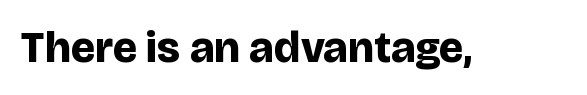
Q: Is the text bold? A: Yes.
Q: Is the text italic (slanted)? A: No, it is upright.
Q: Is the typeface a serif or a sans-serif typeface? A: Sans-serif.
Q: Is the text underlined? A: No.
Q: Is the spacing between letters normal or unusually wide? A: Normal.
Q: Width (condensed, normal, or wide)? A: Normal.
Q: Stroke contrast? A: Low.
Q: x-height? A: Large.
Q: Monospaced? A: No.
